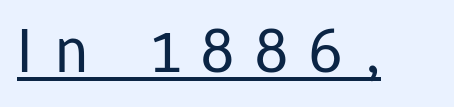
The image shows 65 px regular-weight sans-serif type, upright; set unusually wide letter spacing (+0.35 em), underlined; low stroke contrast and a medium x-height.
